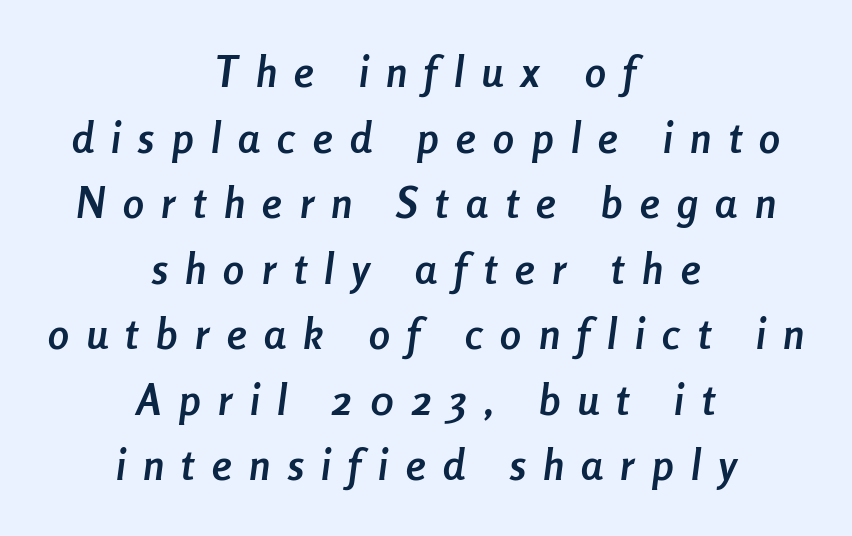
{"italic": "yes", "lean": "right", "slant_degrees": 8, "bold": "yes", "weight": "semibold", "width": "condensed", "stroke_contrast": "low", "x_height": "medium", "monospaced": "no", "underline": "no", "align": "center", "line_spacing": "normal", "line_spacing_ratio": 1.56, "letter_spacing": "wide", "letter_spacing_em": 0.42, "glyph_px": 42}
